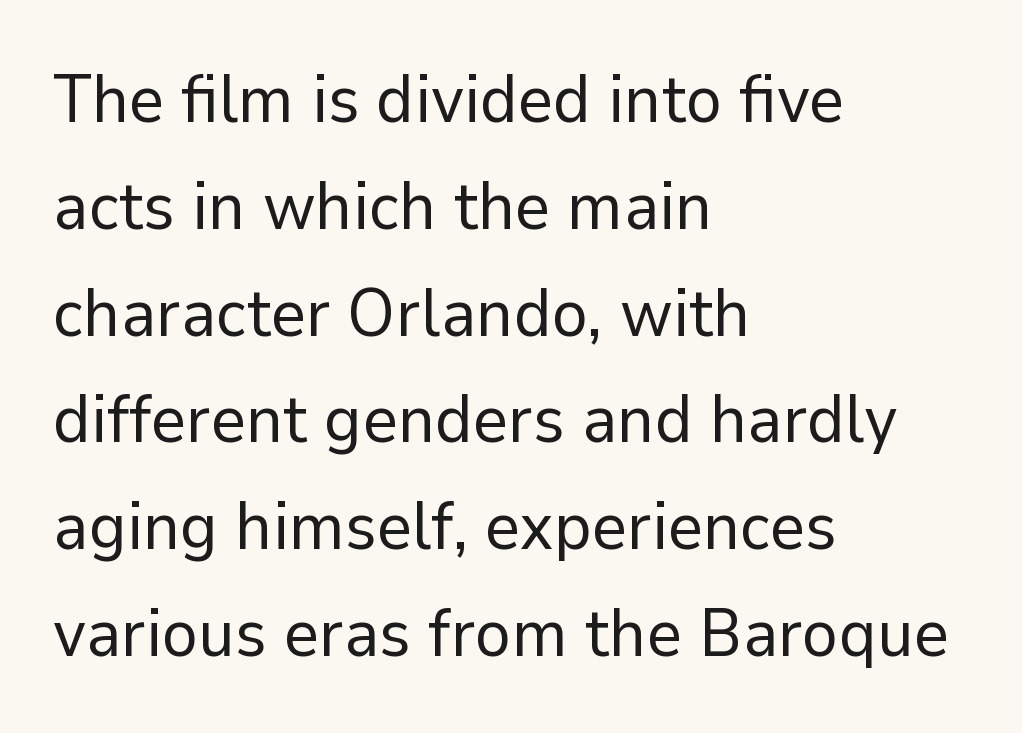
The image shows 68 px regular-weight sans-serif type, upright; set left-aligned, normal line spacing (1.57x), normal letter spacing, not underlined; low stroke contrast and a medium x-height.
